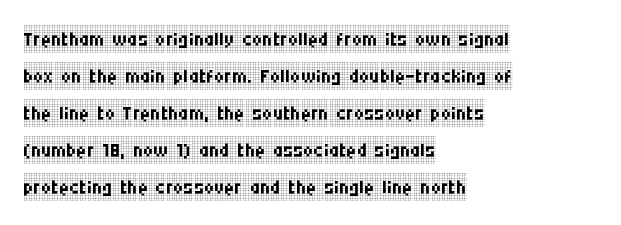
The image shows 28 px regular-weight, condensed serif type, upright; set left-aligned, normal line spacing (1.32x), normal letter spacing, not underlined; low stroke contrast and a large x-height.
